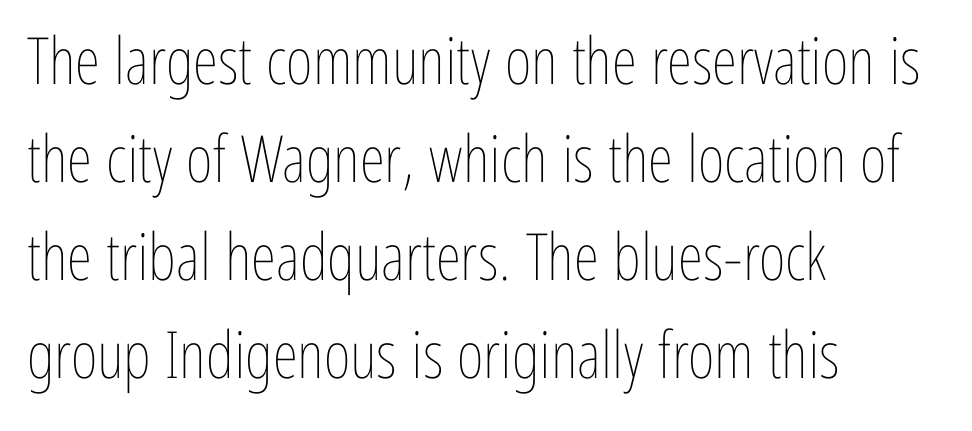
This sample uses plain, unmodified letter spacing. Posture: vertical. The rag falls on the right side of this text block. Regular leading.
